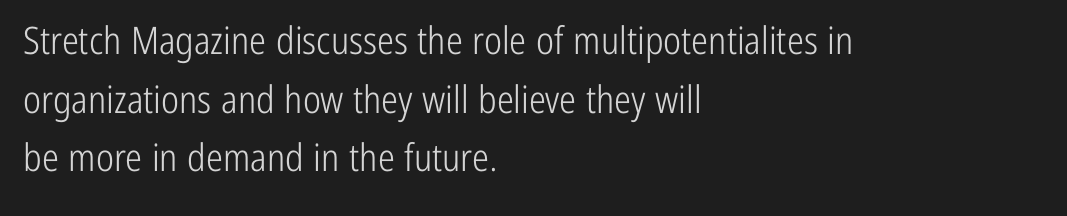
The image shows 38 px light, condensed sans-serif type, upright; set left-aligned, normal line spacing (1.54x), normal letter spacing, not underlined; low stroke contrast and a medium x-height.
